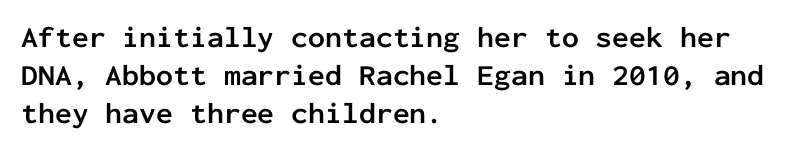
{"serif": "no", "italic": "no", "bold": "yes", "weight": "semibold", "width": "normal", "stroke_contrast": "low", "x_height": "medium", "monospaced": "yes", "underline": "no", "align": "left", "line_spacing": "normal", "line_spacing_ratio": 1.27, "letter_spacing": "normal", "letter_spacing_em": 0.0, "glyph_px": 30}
